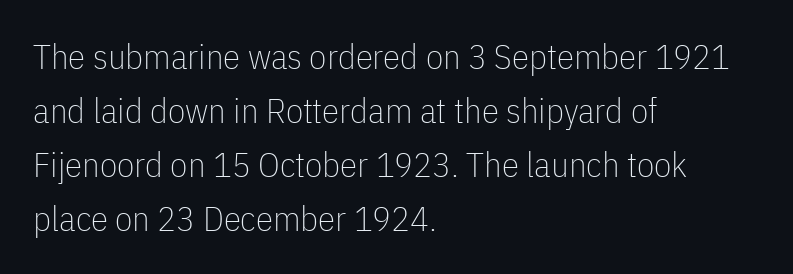
The image shows 35 px thin, condensed sans-serif type, upright; set left-aligned, normal line spacing (1.54x), normal letter spacing, not underlined; low stroke contrast and a medium x-height.
